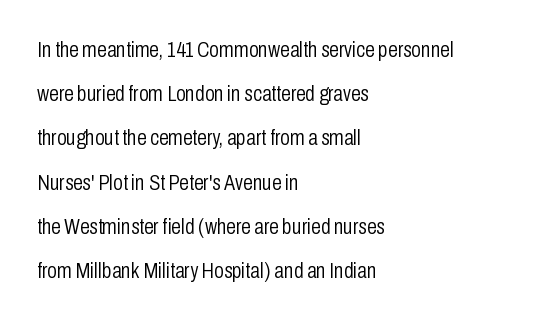
{"italic": "no", "bold": "no", "underline": "no", "align": "left", "line_spacing": "loose", "line_spacing_ratio": 2.01, "letter_spacing": "normal", "letter_spacing_em": 0.0, "glyph_px": 22}
